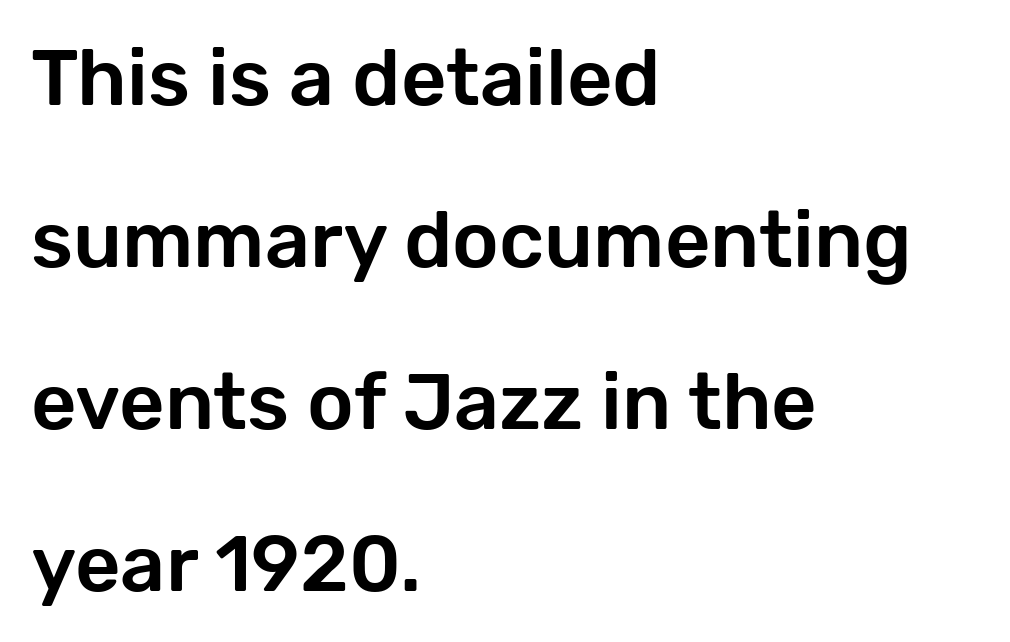
{"serif": "no", "italic": "no", "width": "normal", "stroke_contrast": "low", "x_height": "medium", "monospaced": "no", "underline": "no", "align": "left", "line_spacing": "loose", "line_spacing_ratio": 2.05, "letter_spacing": "normal", "letter_spacing_em": 0.0, "glyph_px": 79}
